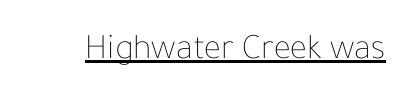
Inter-character spacing is left at the font's built-in metrics. Notice how the stems are strictly vertical — no italics here. The weight tops out at a normal text grade. This sample has the flowing, uneven cadence of proportional lettering.
